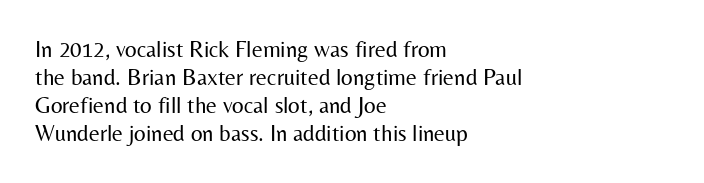
{"italic": "no", "bold": "no", "underline": "no", "align": "left", "line_spacing_ratio": 1.22, "letter_spacing": "normal", "letter_spacing_em": 0.0, "glyph_px": 23}
